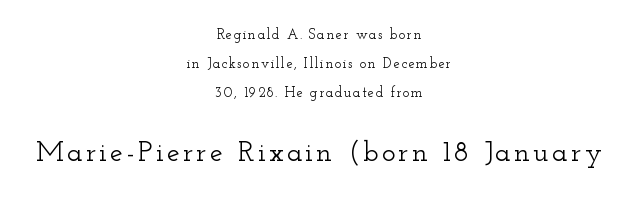
Q: Is the text italic (slanted)? A: No, it is upright.
Q: Is the typeface a serif or a sans-serif typeface? A: Serif.
Q: Is the text underlined? A: No.
Q: How is the paragraph aligned? A: Centered.
Q: Is the spacing between lines tight, normal or loose? A: Loose.
Q: Which block of text is set in a larger size, the first (top) or the second (bottom)? A: The second (bottom) one.
Q: Width (condensed, normal, or wide)? A: Wide.
Q: Stroke contrast? A: Low.
Q: x-height? A: Small.
Q: Monospaced? A: No.
